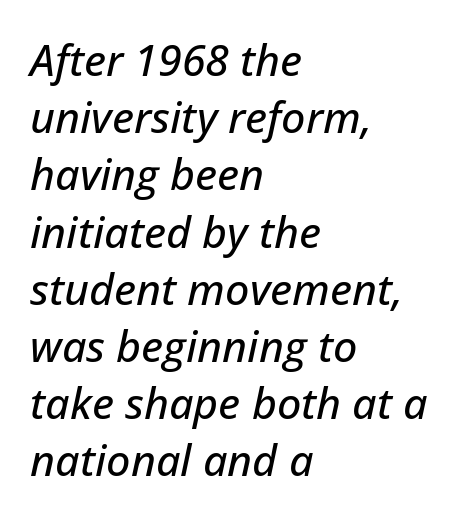
The image shows 43 px text type, italic (leaning right); set left-aligned, normal line spacing (1.33x), normal letter spacing, not underlined; low stroke contrast and a medium x-height.
